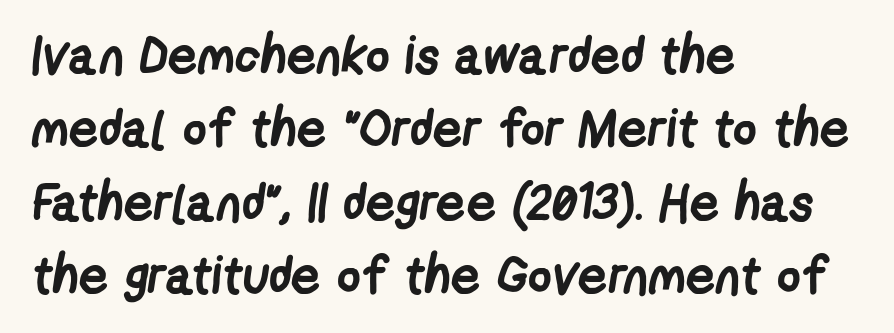
Honestly, the letter spacing is just normal — you wouldn't notice it. Notice how the passage keeps a crisp vertical edge on the left only. Leading matches the norm, producing a regular column. These words are printed bold, with thick strokes throughout. Glance below the letters and you will spot only blank space.
